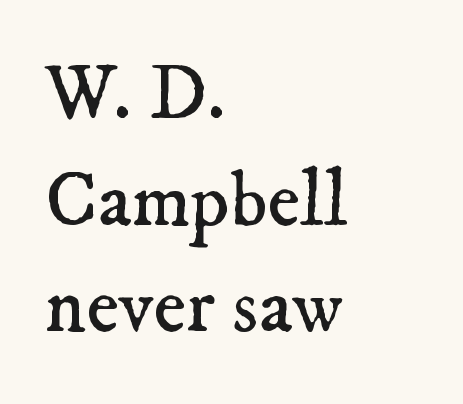
{"serif": "yes", "bold": "no", "weight": "regular", "width": "normal", "stroke_contrast": "low", "x_height": "small", "monospaced": "no", "underline": "no", "align": "left", "line_spacing": "normal", "line_spacing_ratio": 1.35, "letter_spacing": "normal", "letter_spacing_em": 0.0, "glyph_px": 79}
